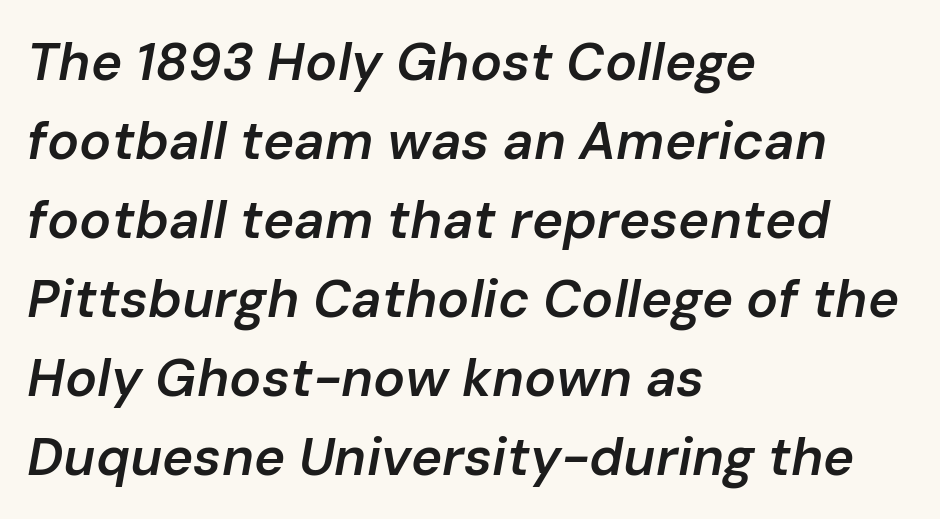
Compared with a centered layout, this one pins lines to the left instead. I'd describe the lettering as semibold — firm but not a full bold. Here the glyphs are tracked normally, forming tight word shapes. Is this a fixed-width face? No — the glyphs have proportional, varying widths. The area under the type is left untouched. The lettering tilts uniformly, giving the passage an italic look.
